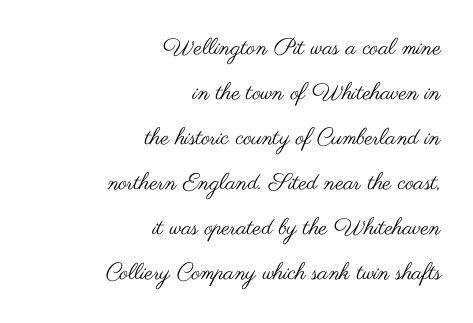
The image shows 23 px text type; set right-aligned, loose line spacing (1.96x), normal letter spacing, not underlined.
